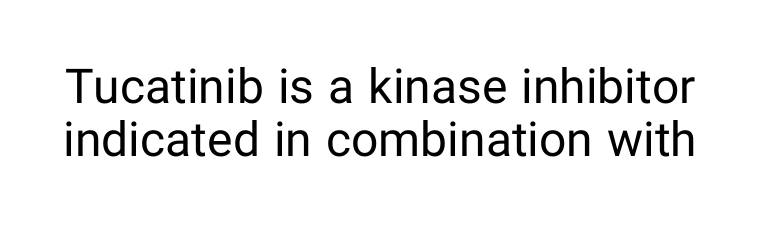
Whoever set this chose condensed vertical rhythm over breathing room. Bare-footed words on every line. When letters stand straight like this, we call the style roman or upright. No extra tracking has been applied to these lines. I'd call this a sans setting — the letters go barefoot.
